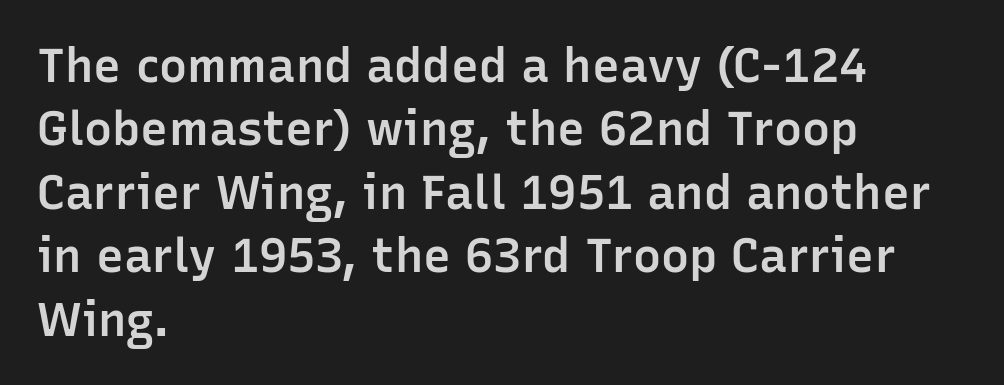
Q: Is the text bold? A: Semi-bold.
Q: Is the text italic (slanted)? A: No, it is upright.
Q: Is the typeface a serif or a sans-serif typeface? A: Sans-serif.
Q: Is the text underlined? A: No.
Q: How is the paragraph aligned? A: Left-aligned.
Q: Is the spacing between letters normal or unusually wide? A: Normal.
Q: Is the spacing between lines tight, normal or loose? A: Normal.
Q: Width (condensed, normal, or wide)? A: Normal.
Q: Stroke contrast? A: Low.
Q: x-height? A: Medium.
Q: Monospaced? A: No.
